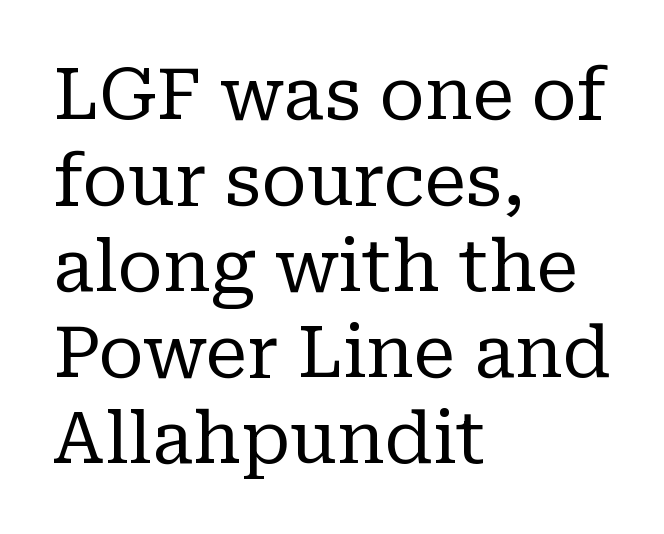
Q: Is the text bold? A: No.
Q: Is the text italic (slanted)? A: No, it is upright.
Q: Is the typeface a serif or a sans-serif typeface? A: Serif.
Q: Is the text underlined? A: No.
Q: How is the paragraph aligned? A: Left-aligned.
Q: Is the spacing between letters normal or unusually wide? A: Normal.
Q: Width (condensed, normal, or wide)? A: Normal.
Q: Stroke contrast? A: Low.
Q: x-height? A: Medium.
Q: Monospaced? A: No.
